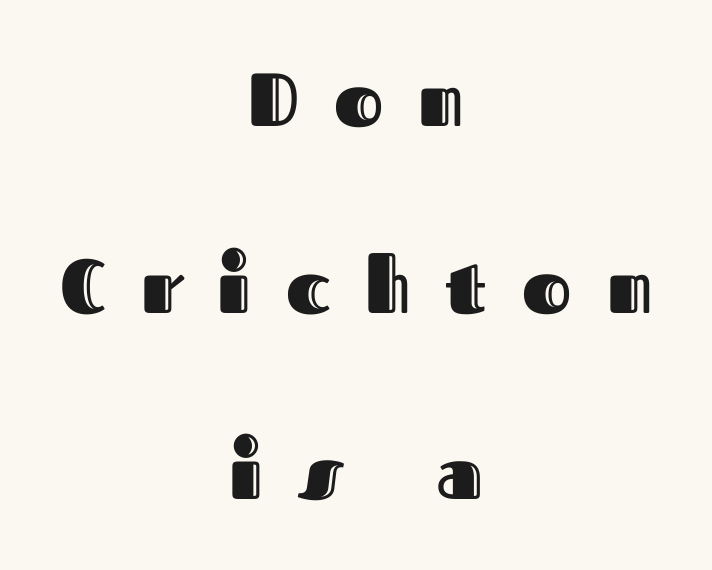
{"italic": "no", "width": "normal", "x_height": "medium", "monospaced": "no", "underline": "no", "align": "center", "line_spacing": "loose", "line_spacing_ratio": 2.49, "letter_spacing": "wide", "letter_spacing_em": 0.47, "glyph_px": 75}
